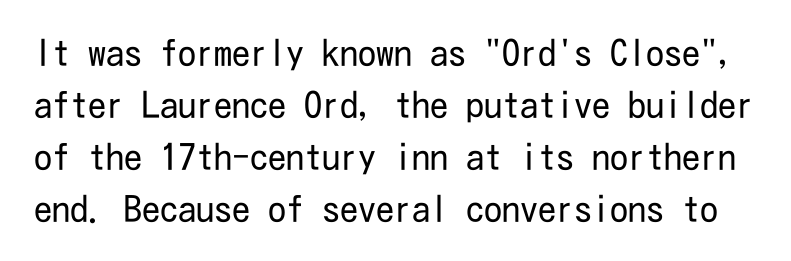
{"serif": "no", "italic": "no", "bold": "no", "weight": "regular", "width": "condensed", "stroke_contrast": "low", "x_height": "medium", "underline": "no", "line_spacing": "normal", "line_spacing_ratio": 1.44, "letter_spacing": "normal", "letter_spacing_em": 0.0, "glyph_px": 36}
